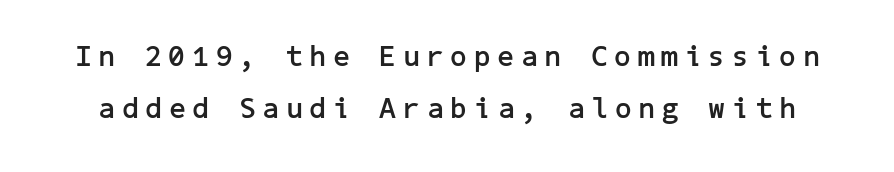
The image shows 29 px semibold sans-serif type, upright; set line spacing 1.81x, unusually wide letter spacing (+0.24 em), not underlined; low stroke contrast and a medium x-height.
